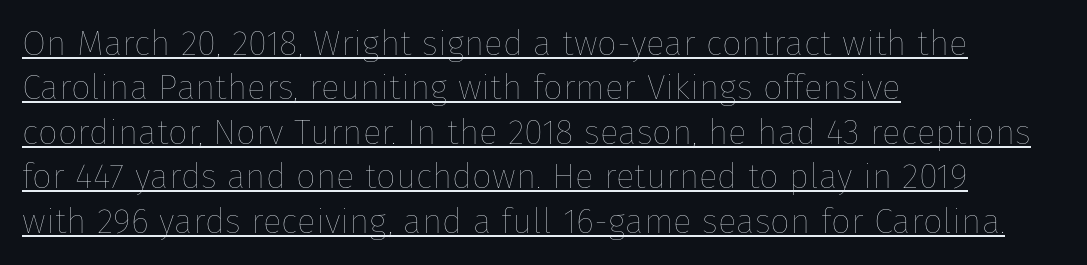
Q: Is the text bold? A: No.
Q: Is the text italic (slanted)? A: No, it is upright.
Q: Is the text underlined? A: Yes.
Q: How is the paragraph aligned? A: Left-aligned.
Q: Is the spacing between letters normal or unusually wide? A: Normal.
Q: Is the spacing between lines tight, normal or loose? A: Normal.
Q: Width (condensed, normal, or wide)? A: Normal.
Q: Stroke contrast? A: Low.
Q: x-height? A: Medium.
Q: Monospaced? A: No.
